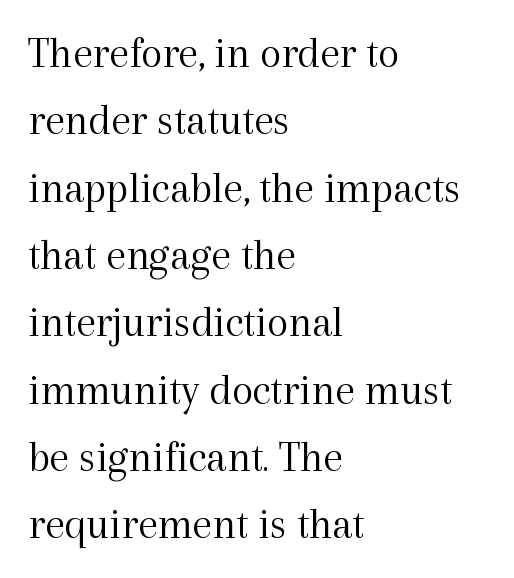
Stem width sits at or under what a default text font uses. Compared with a centered layout, this one pins lines to the left instead. Horizontal bands of white between lines are of average thickness. The face used here is seriffed, in the tradition of book romans. Nobody touched the tracking dial on this one. Unlike italic type, these characters show no tilt at all.
